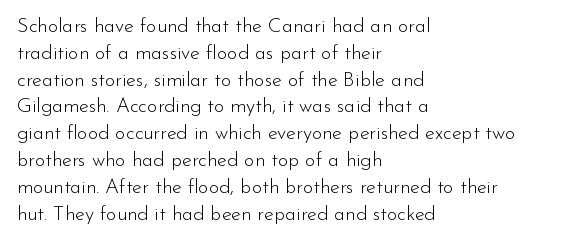
Q: Is the text bold? A: No.
Q: Is the text italic (slanted)? A: No, it is upright.
Q: Is the text underlined? A: No.
Q: How is the paragraph aligned? A: Left-aligned.
Q: Is the spacing between letters normal or unusually wide? A: Normal.
Q: Is the spacing between lines tight, normal or loose? A: Normal.
